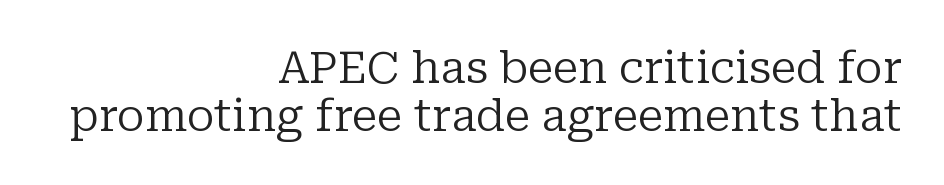
Q: Is the text bold? A: No.
Q: Is the text italic (slanted)? A: No, it is upright.
Q: Is the typeface a serif or a sans-serif typeface? A: Serif.
Q: Is the text underlined? A: No.
Q: How is the paragraph aligned? A: Right-aligned.
Q: Is the spacing between letters normal or unusually wide? A: Normal.
Q: Is the spacing between lines tight, normal or loose? A: Tight.
Q: Width (condensed, normal, or wide)? A: Normal.
Q: Stroke contrast? A: Low.
Q: x-height? A: Medium.
Q: Monospaced? A: No.
